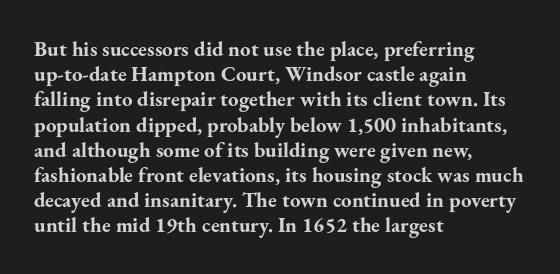
Q: Is the text bold? A: Yes.
Q: Is the text italic (slanted)? A: No, it is upright.
Q: Is the text underlined? A: No.
Q: How is the paragraph aligned? A: Left-aligned.
Q: Is the spacing between letters normal or unusually wide? A: Normal.
